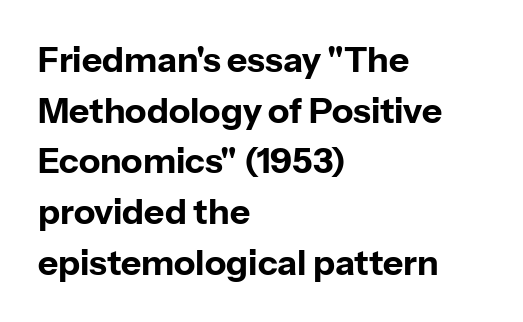
Between one letter and the next there's only the usual sliver of space. A roman cut, with each character standing at attention. The zone under the glyphs is completely vacant. Does the weight exceed regular? Yes, all the way to bold. Layout note: lines flush left. Each letter's strokes conclude bluntly, with no projecting serifs.
